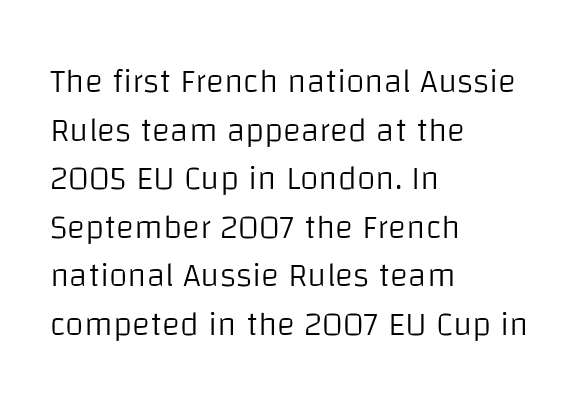
{"serif": "no", "italic": "no", "bold": "no", "weight": "light", "width": "normal", "stroke_contrast": "low", "x_height": "large", "monospaced": "no", "underline": "no", "align": "left", "line_spacing": "normal", "line_spacing_ratio": 1.43, "letter_spacing": "normal", "letter_spacing_em": 0.0, "glyph_px": 34}
